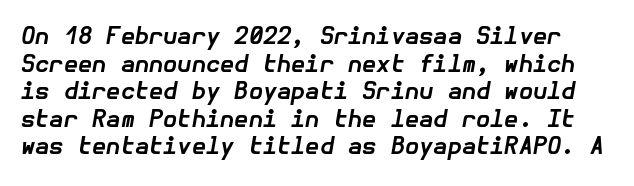
The image shows 23 px bold type, italic (leaning right); set line spacing 1.2x, normal letter spacing, not underlined.
